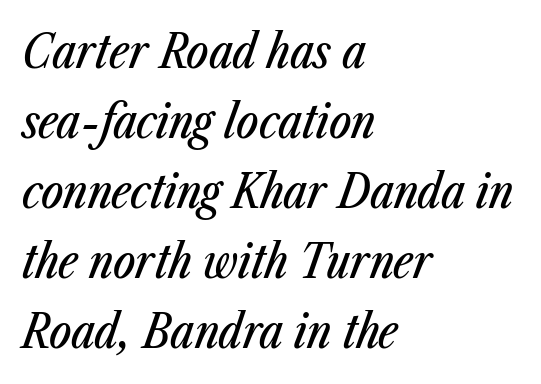
Q: Is the text italic (slanted)? A: Yes, it leans right by about 23 degrees.
Q: Is the text underlined? A: No.
Q: How is the paragraph aligned? A: Left-aligned.
Q: Is the spacing between letters normal or unusually wide? A: Normal.
Q: Is the spacing between lines tight, normal or loose? A: Normal.
Q: Width (condensed, normal, or wide)? A: Condensed.
Q: Stroke contrast? A: Low.
Q: x-height? A: Medium.
Q: Monospaced? A: No.
